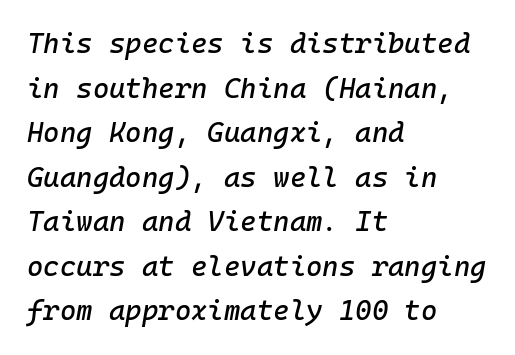
{"italic": "yes", "lean": "right", "slant_degrees": 10, "width": "normal", "stroke_contrast": "low", "x_height": "medium", "monospaced": "yes", "underline": "no", "align": "left", "line_spacing": "normal", "line_spacing_ratio": 1.59, "letter_spacing": "normal", "letter_spacing_em": 0.0, "glyph_px": 28}
